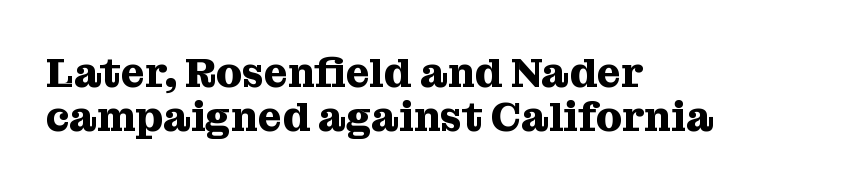
Q: Is the text bold? A: Yes.
Q: Is the text italic (slanted)? A: No, it is upright.
Q: Is the typeface a serif or a sans-serif typeface? A: Serif.
Q: Is the text underlined? A: No.
Q: How is the paragraph aligned? A: Left-aligned.
Q: Is the spacing between letters normal or unusually wide? A: Normal.
Q: Is the spacing between lines tight, normal or loose? A: Tight.
Q: Width (condensed, normal, or wide)? A: Normal.
Q: Stroke contrast? A: Medium.
Q: x-height? A: Medium.
Q: Monospaced? A: No.
